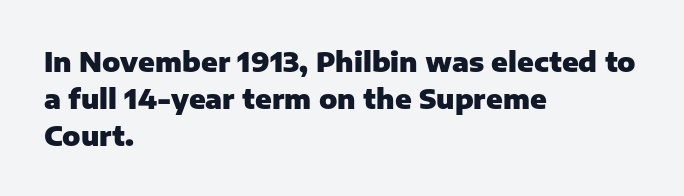
Every character sits straight up, as roman type does. Words appear dense and cohesive because spacing is normal. On the weight axis this lands at bold, roughly 700. In terms of leading, this rendering sits right in the middle.
